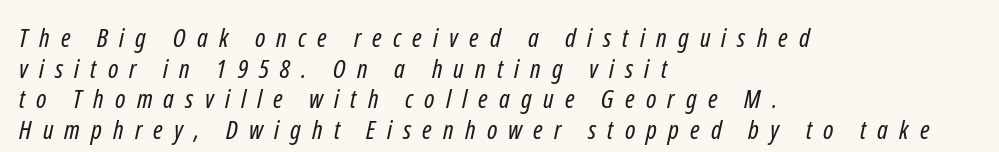
{"bold": "no", "underline": "no", "align": "left", "line_spacing_ratio": 1.18, "letter_spacing": "wide", "letter_spacing_em": 0.43, "glyph_px": 26}
